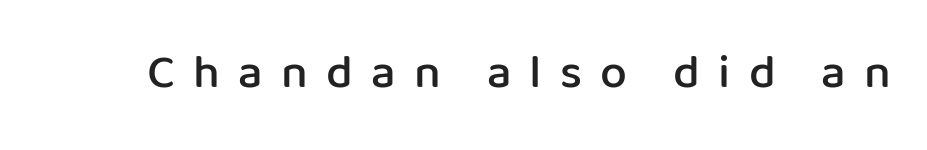
The image shows 48 px semibold sans-serif type, upright; set unusually wide letter spacing (+0.38 em), not underlined; low stroke contrast and a medium x-height.
